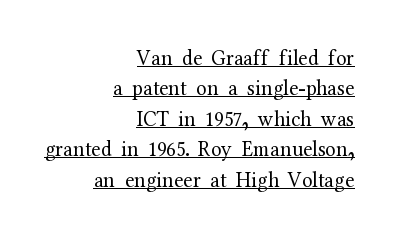
{"italic": "no", "bold": "no", "underline": "yes", "align": "right", "line_spacing": "normal", "line_spacing_ratio": 1.45, "letter_spacing": "normal", "letter_spacing_em": 0.0, "glyph_px": 21}
